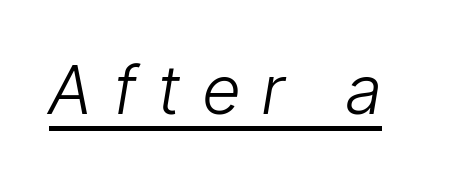
The image shows 67 px light, condensed type, italic (leaning right); set unusually wide letter spacing (+0.34 em), underlined; low stroke contrast and a medium x-height.
